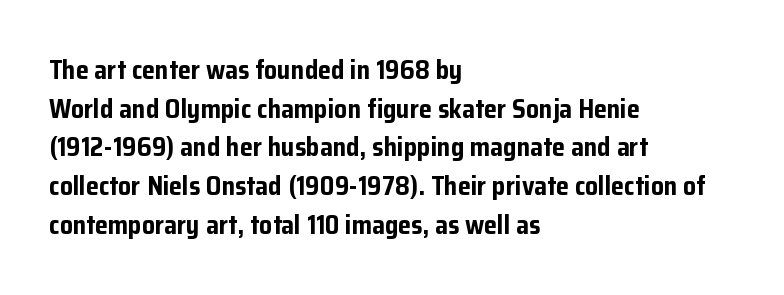
{"italic": "no", "bold": "yes", "underline": "no", "align": "left", "line_spacing": "normal", "line_spacing_ratio": 1.49, "letter_spacing": "normal", "letter_spacing_em": 0.0, "glyph_px": 26}
